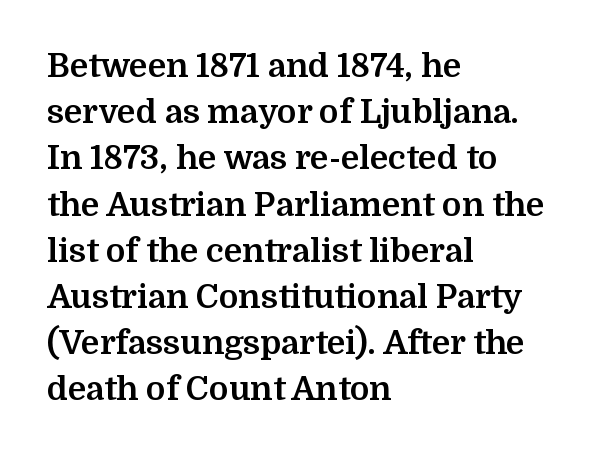
Think of a printed novel: that variable character pitch is what you see here. Little horizontal feet cap the strokes, marking this as serif type. Does extra space separate the letters? No, they use regular spacing. Characters remain perfectly vertical along every line.
